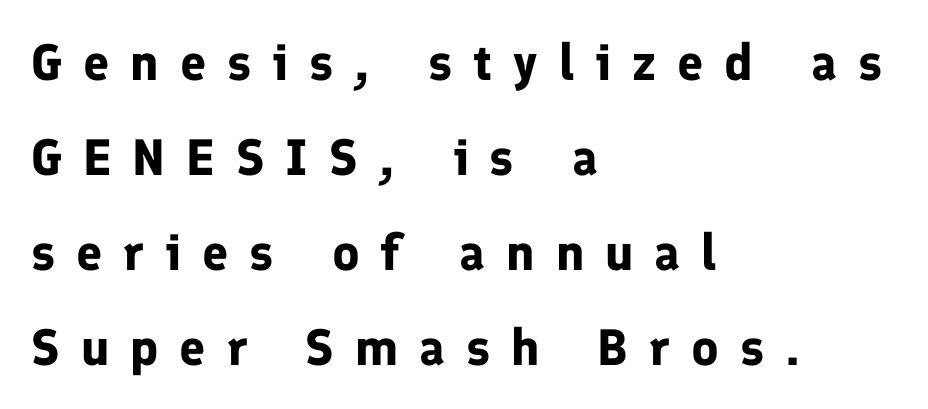
Q: Is the text bold? A: Yes.
Q: Is the text italic (slanted)? A: No, it is upright.
Q: Is the typeface a serif or a sans-serif typeface? A: Sans-serif.
Q: Is the text underlined? A: No.
Q: How is the paragraph aligned? A: Left-aligned.
Q: Is the spacing between letters normal or unusually wide? A: Unusually wide.
Q: Width (condensed, normal, or wide)? A: Normal.
Q: Stroke contrast? A: Low.
Q: x-height? A: Medium.
Q: Monospaced? A: No.
